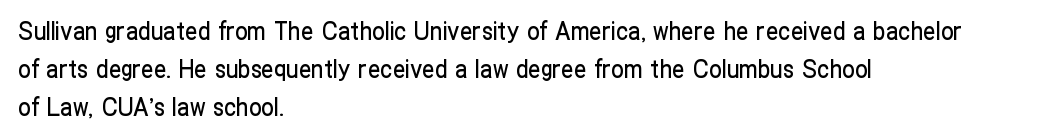
Descenders hang freely into open space. Teacher's note: observe the even left margin — that is flush-left alignment. The vertical gap from one line to the next is medium. If you drew a line through each stem, it would be perfectly vertical. The letters sit at their default tracking, neither squeezed nor spread.
